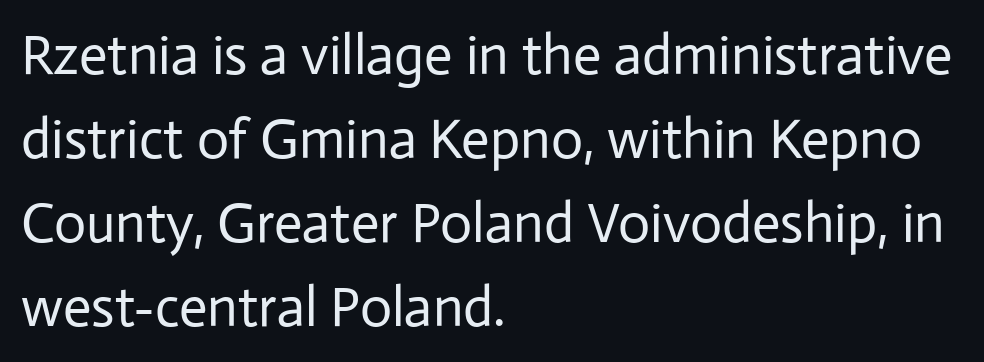
Inter-character spacing is left at the font's built-in metrics. Font category for this specimen: sans-serif. Each letter keeps its own natural width here, so spacing adapts to shape. Ascenders rise straight up at ninety degrees. Each new line begins a customary step beneath the previous one.
